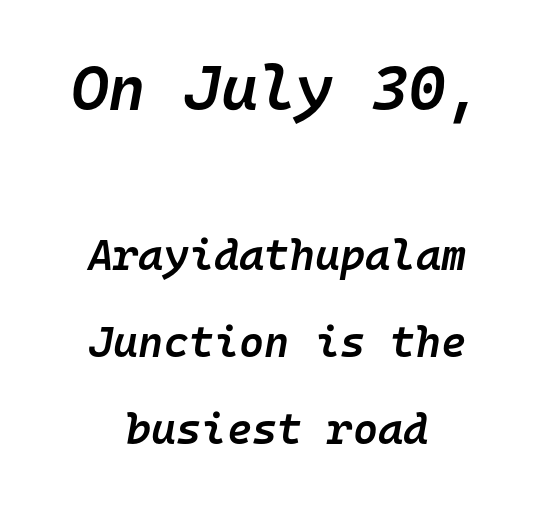
The image shows 64 px semibold type, italic (leaning right), monospaced; set centered, loose line spacing (2.02x), normal letter spacing, not underlined; the first (top) block is 1.49x larger; low stroke contrast and a medium x-height.
